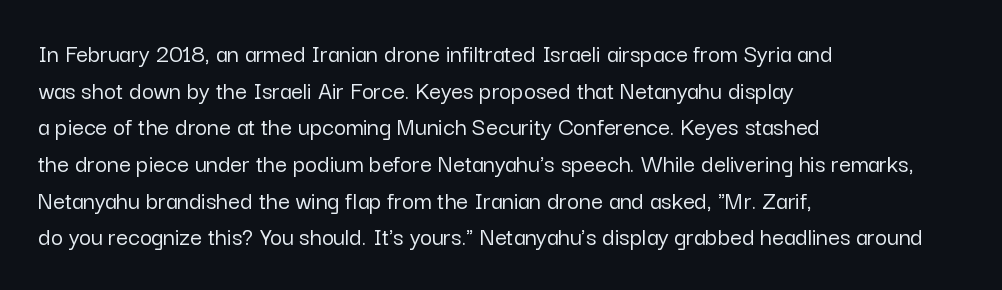
{"italic": "no", "underline": "no", "align": "left", "line_spacing": "normal", "line_spacing_ratio": 1.41, "letter_spacing": "normal", "letter_spacing_em": 0.0, "glyph_px": 26}
